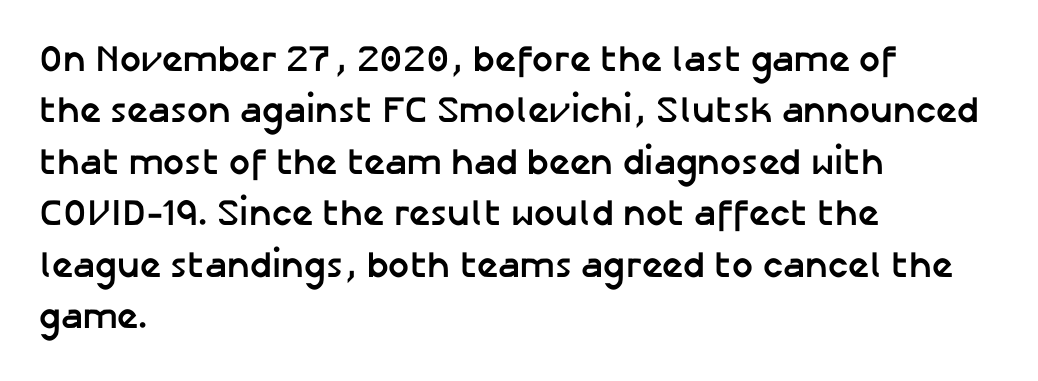
{"serif": "no", "italic": "no", "bold": "yes", "weight": "semibold", "width": "normal", "stroke_contrast": "low", "x_height": "medium", "monospaced": "no", "underline": "no", "align": "left", "line_spacing": "normal", "line_spacing_ratio": 1.39, "letter_spacing": "normal", "letter_spacing_em": 0.0, "glyph_px": 37}
